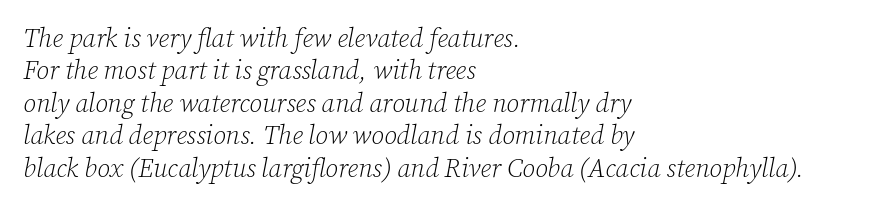
The image shows 26 px text type, italic (leaning right); set left-aligned, normal line spacing (1.25x), normal letter spacing, not underlined.
